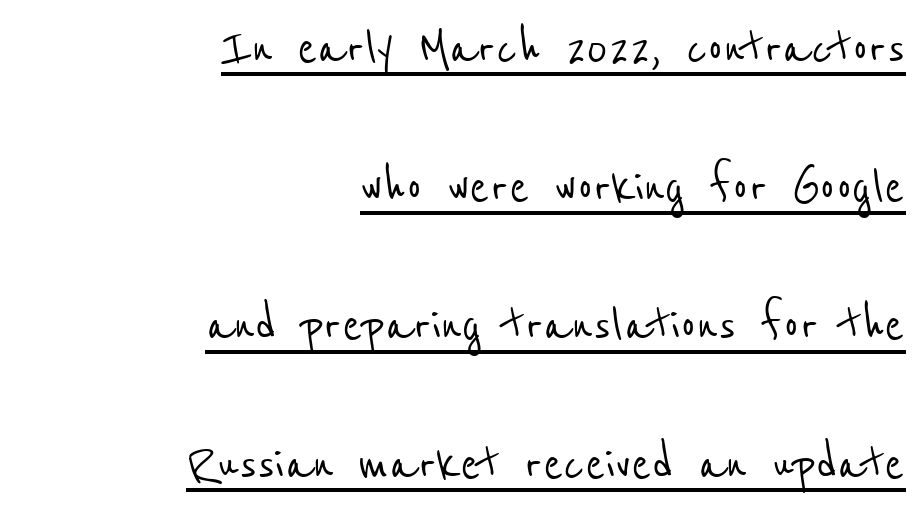
Q: Is the typeface a serif or a sans-serif typeface? A: Sans-serif.
Q: Is the text underlined? A: Yes.
Q: How is the paragraph aligned? A: Right-aligned.
Q: Is the spacing between letters normal or unusually wide? A: Normal.
Q: Is the spacing between lines tight, normal or loose? A: Loose.
Q: Width (condensed, normal, or wide)? A: Condensed.
Q: Stroke contrast? A: Low.
Q: x-height? A: Medium.
Q: Monospaced? A: No.
